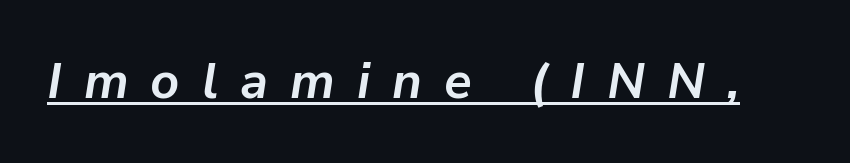
Q: Is the text bold? A: Yes.
Q: Is the text italic (slanted)? A: Yes, it leans right by about 9 degrees.
Q: Is the text underlined? A: Yes.
Q: Is the spacing between letters normal or unusually wide? A: Unusually wide.
Q: Width (condensed, normal, or wide)? A: Normal.
Q: Stroke contrast? A: Low.
Q: x-height? A: Medium.
Q: Monospaced? A: No.
